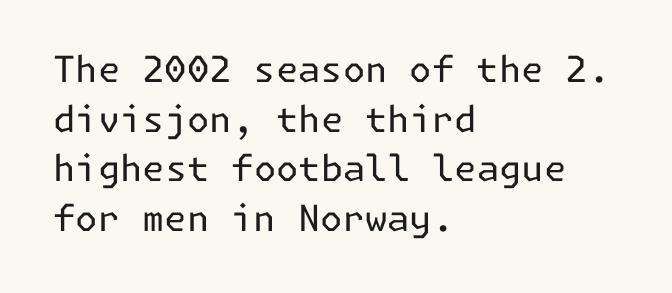
The axis of the letterforms is exactly vertical. Plain, unruled lines of type. Leading matches the norm, producing a regular column. The typeface chosen for these lines omits serifs. Horizontally, the lines are justified to the leading edge only. Weight: not bold — regular or lighter.
